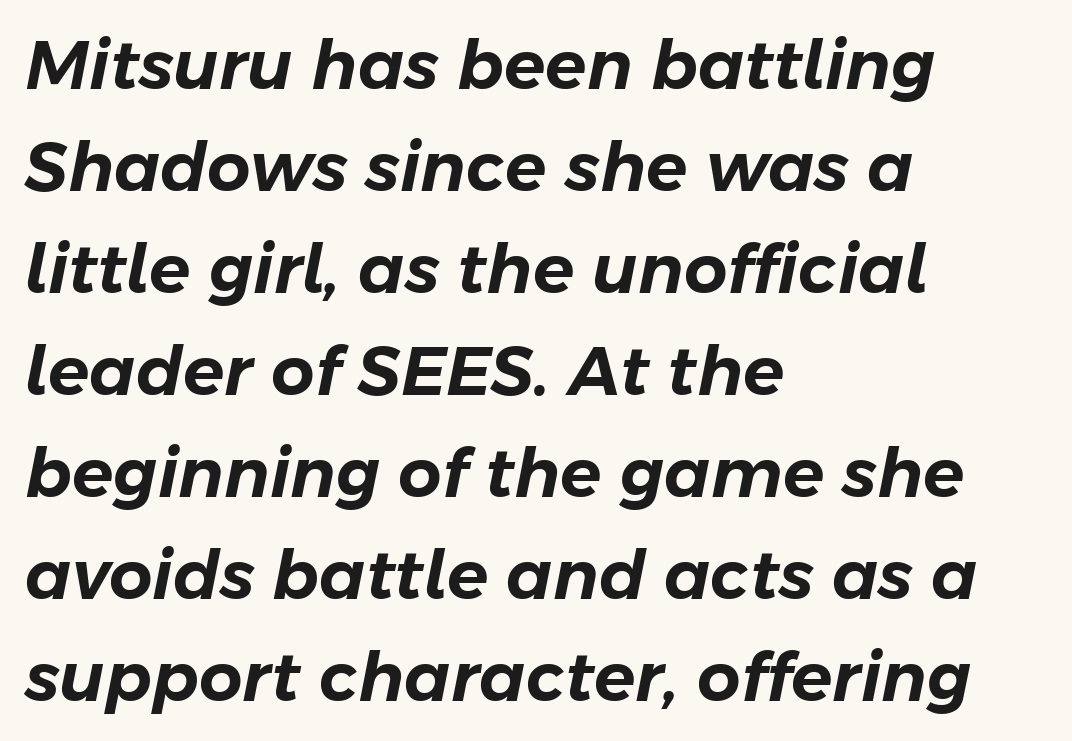
{"italic": "yes", "lean": "right", "slant_degrees": 11, "width": "normal", "stroke_contrast": "low", "x_height": "medium", "monospaced": "no", "underline": "no", "align": "left", "line_spacing": "normal", "line_spacing_ratio": 1.5, "letter_spacing": "normal", "letter_spacing_em": 0.0, "glyph_px": 68}
